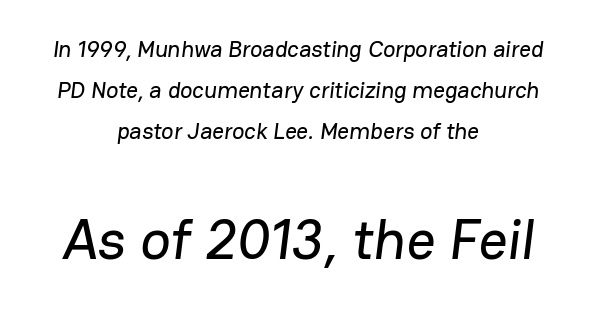
The image shows 57 px sans-serif type; set centered, line spacing 1.78x, normal letter spacing, not underlined; the second (bottom) block is 2.48x larger; low stroke contrast and a medium x-height.
